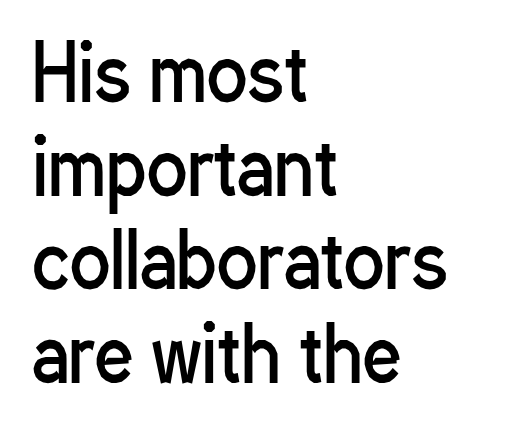
Tall strokes in this sample are plumb rather than angled. The letters advance in unequal steps, a hallmark of proportional type. This rendering uses left alignment, leaving the right contour irregular. The line texture is even and compact thanks to regular tracking.
